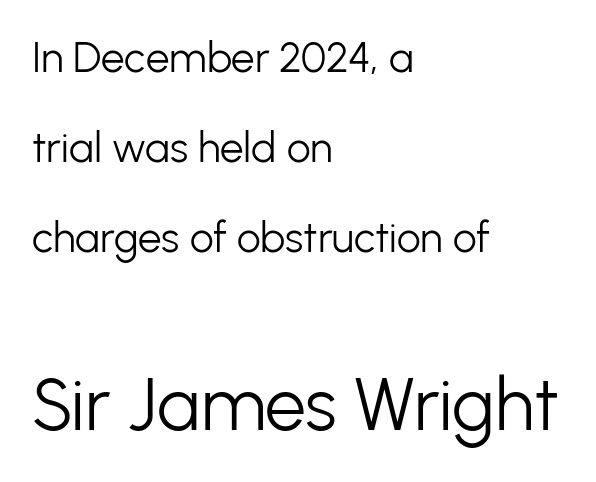
These lines are rendered in a variable-pitch font. Bigger letters appear in the bottom chunk; the top chunk is reduced. A roman cut, with each character standing at attention. All the whitespace from short lines collects on the right.
